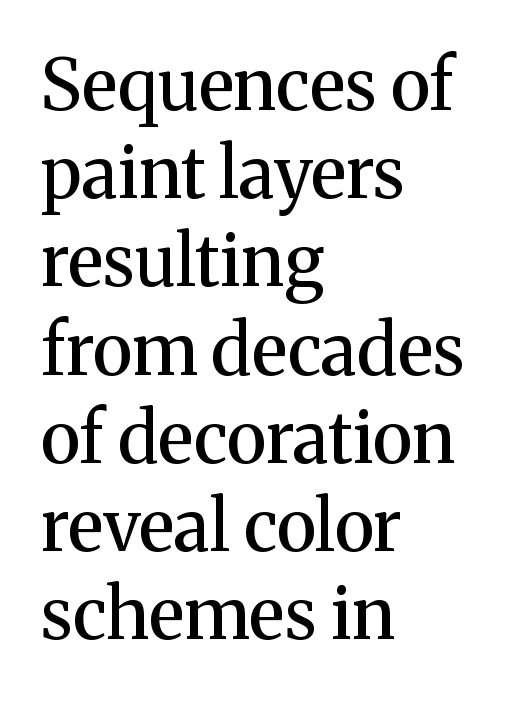
A somewhat darkened texture: the type is semibold rather than bold. Rule under the text: the space is simply empty. This sample has the flowing, uneven cadence of proportional lettering. These lines keep a tight, regular rhythm from letter to letter. Successive baselines arrive at the customary interval.
